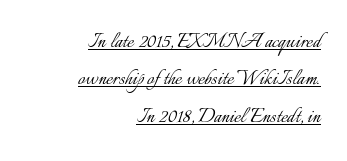
Each stroke keeps to a modest, everyday thickness or less. Quick note: interline space is typical. A rule runs beneath these lines of type. Default kerning and tracking; the words read as compact shapes.
